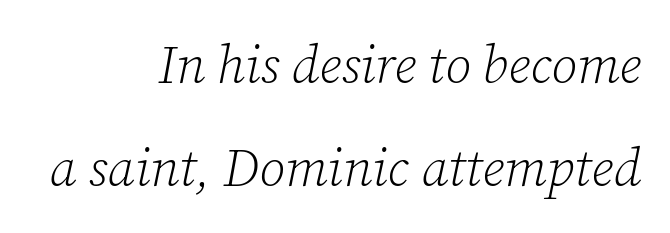
Compared with ordinary roman type, these characters are visibly tilted. The letters sit at their default tracking, neither squeezed nor spread. Stems here are at most as thick as an everyday book face. Check the space under the baseline: it is left empty. Is this a sans? No — the strokes have serifs.
